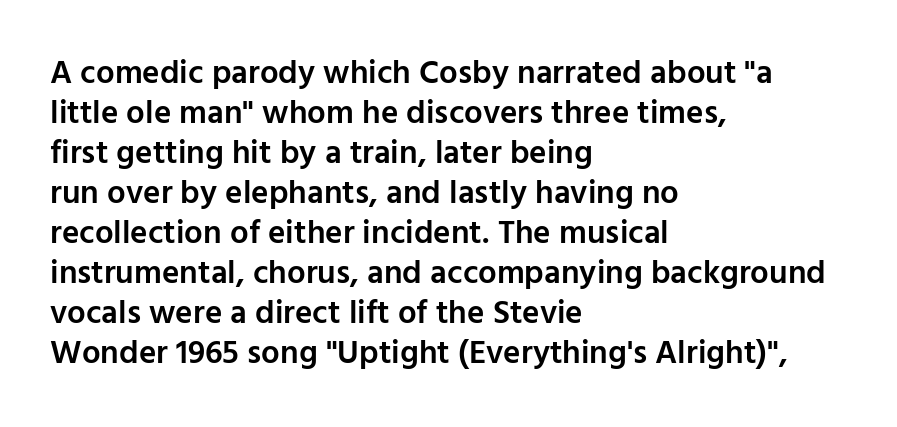
Q: Is the text bold? A: Semi-bold.
Q: Is the text italic (slanted)? A: No, it is upright.
Q: Is the typeface a serif or a sans-serif typeface? A: Sans-serif.
Q: Is the text underlined? A: No.
Q: How is the paragraph aligned? A: Left-aligned.
Q: Is the spacing between letters normal or unusually wide? A: Normal.
Q: Width (condensed, normal, or wide)? A: Normal.
Q: Stroke contrast? A: Low.
Q: x-height? A: Medium.
Q: Monospaced? A: No.
